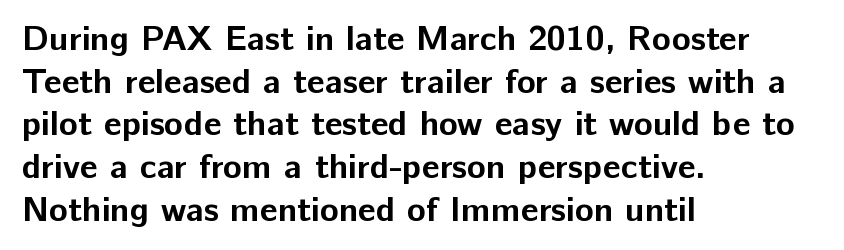
Q: Is the text bold? A: Yes.
Q: Is the text italic (slanted)? A: No, it is upright.
Q: Is the typeface a serif or a sans-serif typeface? A: Sans-serif.
Q: Is the text underlined? A: No.
Q: How is the paragraph aligned? A: Left-aligned.
Q: Is the spacing between letters normal or unusually wide? A: Normal.
Q: Width (condensed, normal, or wide)? A: Normal.
Q: Stroke contrast? A: Low.
Q: x-height? A: Medium.
Q: Monospaced? A: No.
